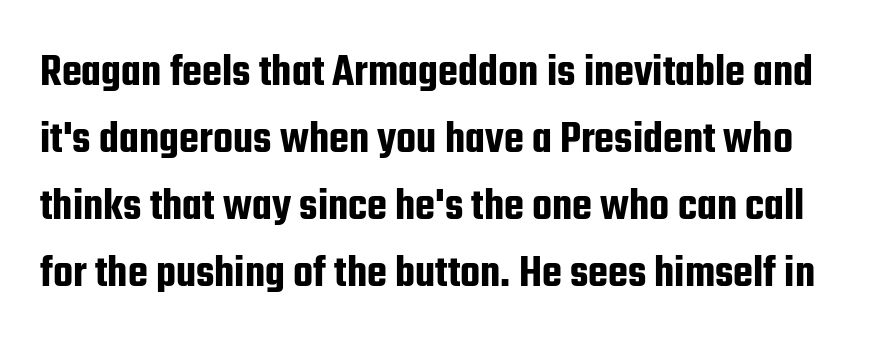
Character widths vary here, with narrow letters taking less room than wide ones. You can tell from the bare stems that sans-serif type was used. The block of text has a typical density, with ordinary space between rows. Ordinary non-slanted type is in use. Caption: standard tracking, unaltered.
